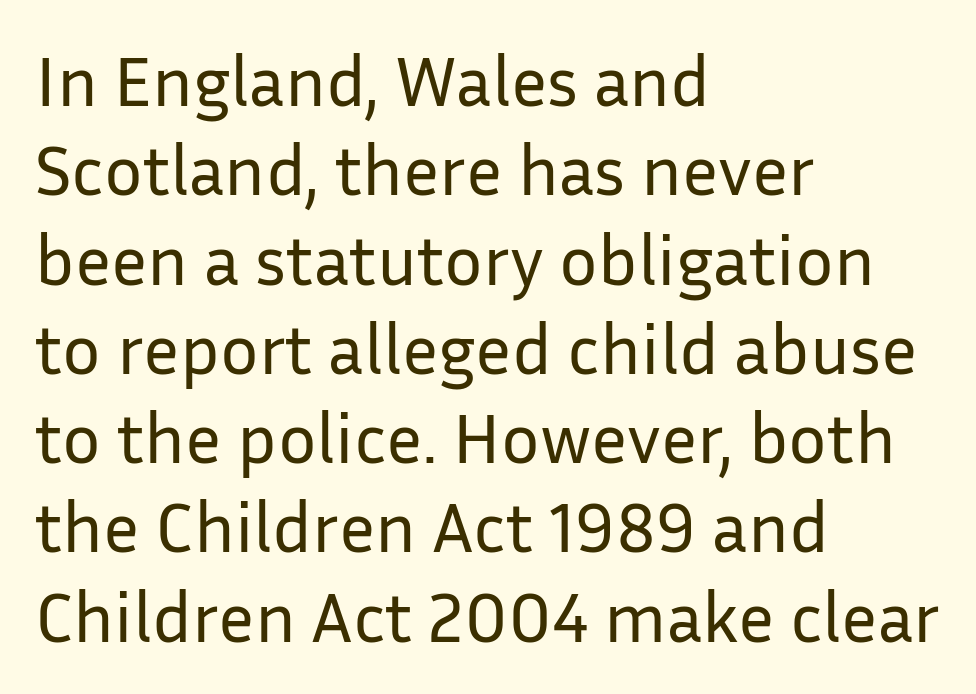
The image shows 72 px regular-weight sans-serif type, upright; set left-aligned, line spacing 1.24x, normal letter spacing, not underlined; low stroke contrast and a medium x-height.
